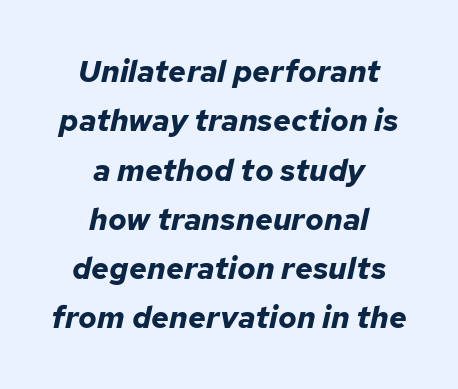
The image shows 31 px bold type, italic (leaning right); set centered, normal line spacing (1.59x), normal letter spacing, not underlined; low stroke contrast and a medium x-height.
